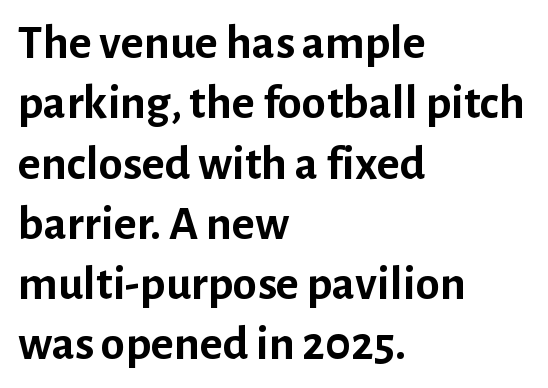
Designer's note — italics off, roman on. These lines carry a lot of weight — the face is fully bold. The face used here is proportionally spaced, like ordinary book or web type. Is the block centered? No — it sits flush against the left margin. Anything drawn beneath the words? Only blank space. Students, note that the glyphs here touch the page at normal intervals.
